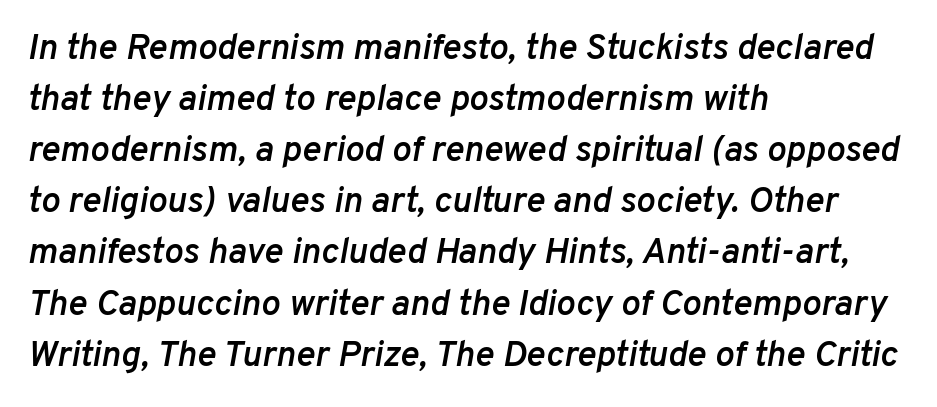
Q: Is the text bold? A: Semi-bold.
Q: Is the text italic (slanted)? A: Yes, it leans right by about 10 degrees.
Q: Is the text underlined? A: No.
Q: How is the paragraph aligned? A: Left-aligned.
Q: Is the spacing between letters normal or unusually wide? A: Normal.
Q: Is the spacing between lines tight, normal or loose? A: Normal.
Q: Width (condensed, normal, or wide)? A: Normal.
Q: Stroke contrast? A: Low.
Q: x-height? A: Medium.
Q: Monospaced? A: No.
